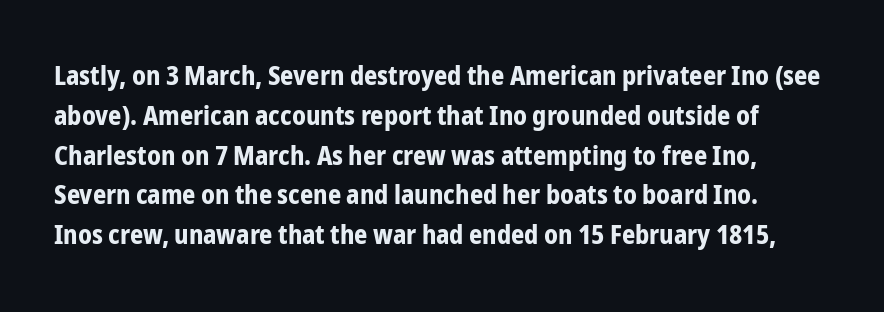
Q: Is the text bold? A: Yes.
Q: Is the text italic (slanted)? A: No, it is upright.
Q: Is the text underlined? A: No.
Q: Is the spacing between letters normal or unusually wide? A: Normal.
Q: Is the spacing between lines tight, normal or loose? A: Normal.
